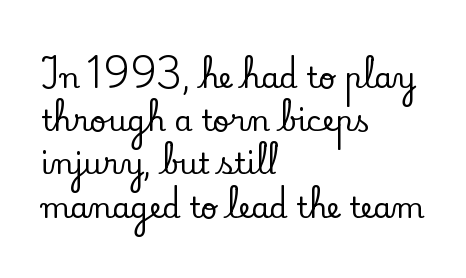
{"serif": "yes", "italic": "no", "width": "normal", "stroke_contrast": "low", "x_height": "small", "monospaced": "no", "underline": "no", "align": "left", "line_spacing": "normal", "line_spacing_ratio": 1.49, "letter_spacing": "normal", "letter_spacing_em": 0.0, "glyph_px": 29}
